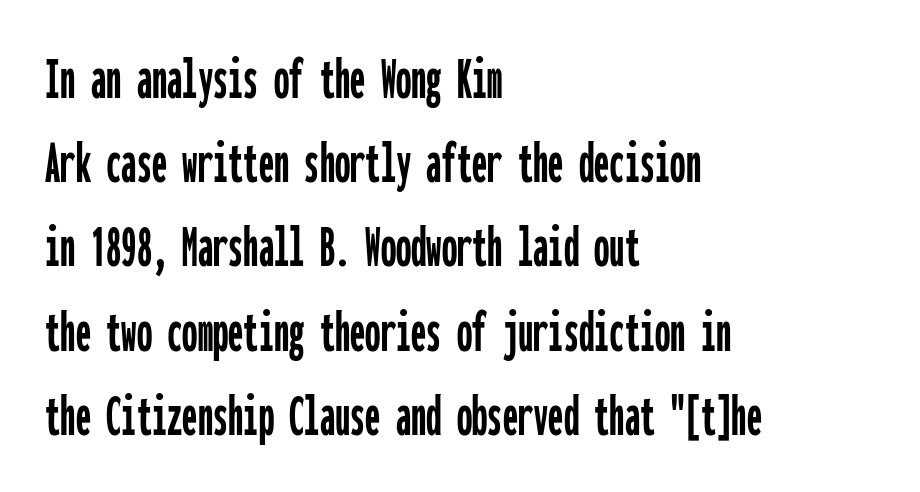
{"serif": "no", "italic": "no", "width": "condensed", "stroke_contrast": "low", "x_height": "medium", "monospaced": "yes", "underline": "no", "align": "left", "line_spacing": "normal", "line_spacing_ratio": 1.38, "letter_spacing": "normal", "letter_spacing_em": 0.0, "glyph_px": 61}
